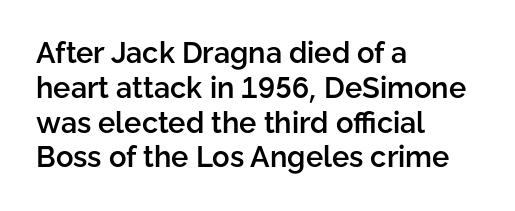
All the whitespace from short lines collects on the right. Grotesque or geometric, the face here clearly has no serifs. Posture: straight, roman, zero tilt. Bare-footed words on every line. No extra tracking has been applied to these lines. The face used here is proportionally spaced, like ordinary book or web type.
